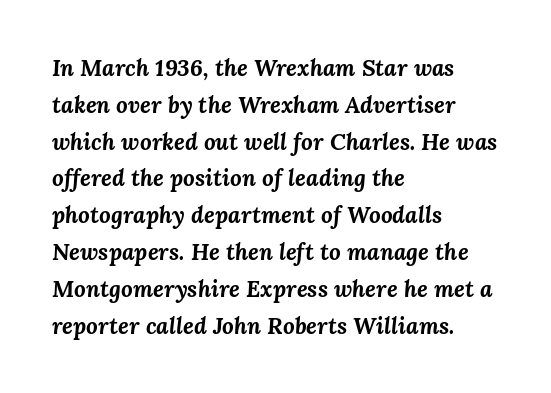
The image shows 23 px bold type, italic (leaning right); set left-aligned, normal line spacing (1.6x), normal letter spacing, not underlined.
